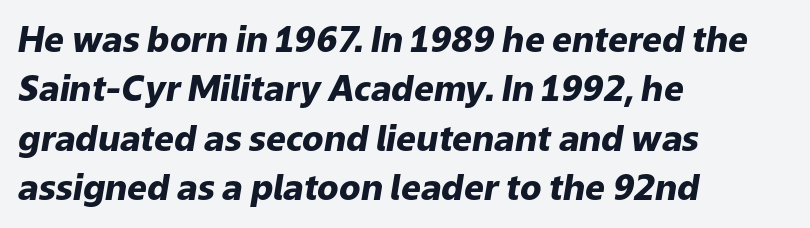
As a designer I'd log this as weight 700, bold. It's the slanting kind of type. The line texture is even and compact thanks to regular tracking. Horizontal bands of white between lines are of average thickness. Has an underline been added? It has not.
